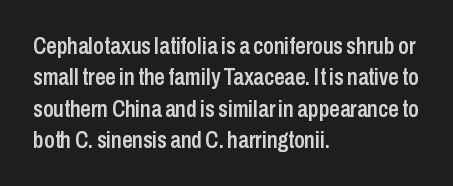
{"italic": "no", "bold": "semi", "underline": "no", "align": "left", "line_spacing": "normal", "line_spacing_ratio": 1.36, "letter_spacing": "normal", "letter_spacing_em": 0.0, "glyph_px": 23}
